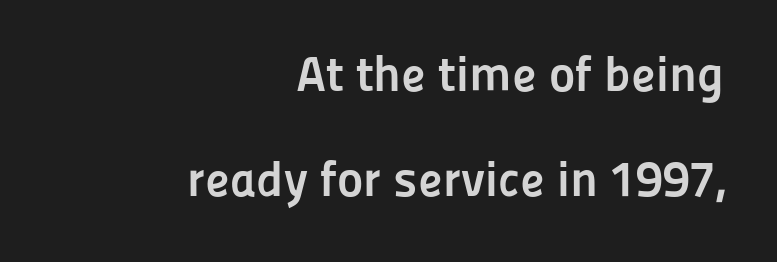
{"serif": "no", "italic": "no", "bold": "yes", "weight": "semibold", "width": "normal", "stroke_contrast": "low", "x_height": "medium", "monospaced": "no", "underline": "no", "align": "right", "line_spacing": "loose", "line_spacing_ratio": 2.1, "letter_spacing": "normal", "letter_spacing_em": 0.0, "glyph_px": 50}
